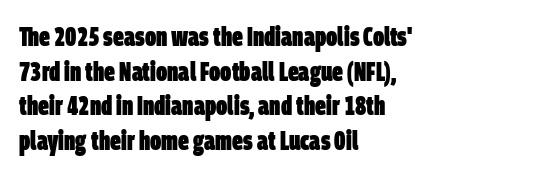
{"bold": "yes", "underline": "no", "align": "left", "line_spacing": "normal", "line_spacing_ratio": 1.28, "letter_spacing": "normal", "letter_spacing_em": 0.0, "glyph_px": 27}
